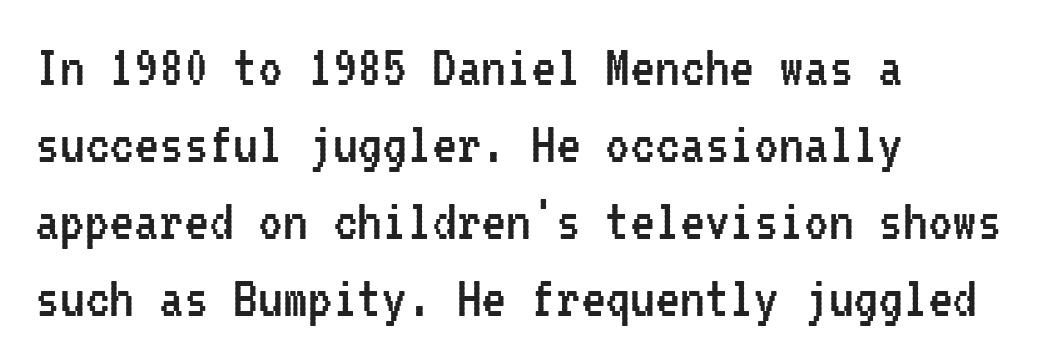
Q: Is the text bold? A: No.
Q: Is the text italic (slanted)? A: No, it is upright.
Q: Is the typeface a serif or a sans-serif typeface? A: Sans-serif.
Q: Is the text underlined? A: No.
Q: How is the paragraph aligned? A: Left-aligned.
Q: Is the spacing between letters normal or unusually wide? A: Normal.
Q: Width (condensed, normal, or wide)? A: Condensed.
Q: Stroke contrast? A: Low.
Q: x-height? A: Medium.
Q: Monospaced? A: Yes.
